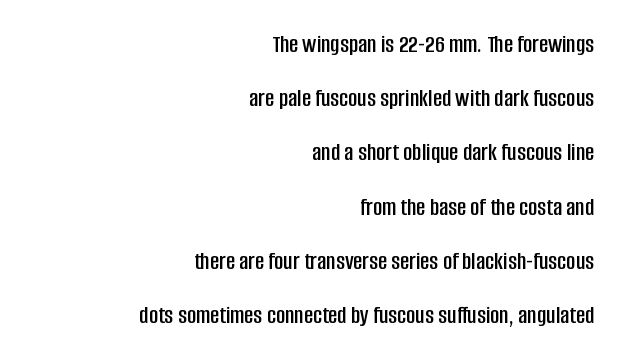
Decoration check: the copy has no underline. The font's upright variant was chosen for this text. If you drew a ruler down the right edge, every line would touch it. Horizontal bands of white between lines are thick stripes. The line texture is even and compact thanks to regular tracking.
